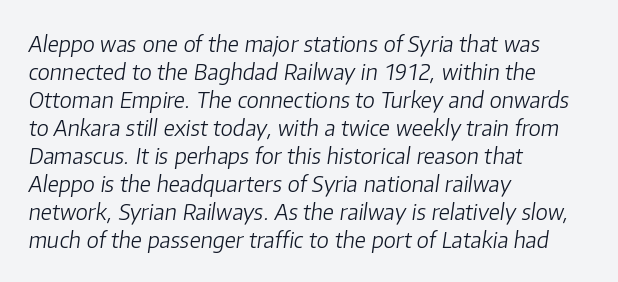
Quick note: italic. Letters have the restrained weight of plain body copy at most. The zone under the glyphs is completely vacant. How are the letters spaced? Ordinarily, with no added tracking.
